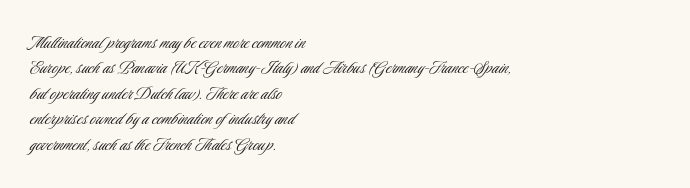
The image shows 21 px text type; set left-aligned, line spacing 1.21x, normal letter spacing, not underlined.
